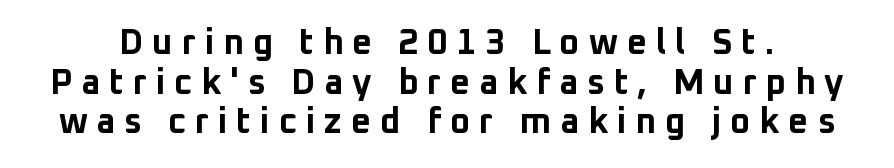
The passage shown is typed in a proportional face where columns would drift. A roman cut, with each character standing at attention. Look at the stroke-to-counter ratio: heavy, a bold. Just letters on the line, the space beneath them empty.
